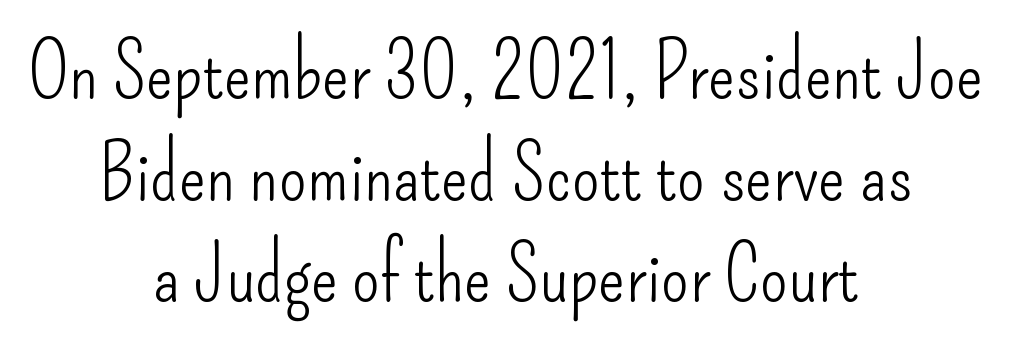
The image shows 80 px light, condensed sans-serif type, upright; set centered, normal line spacing (1.27x), normal letter spacing, not underlined; low stroke contrast and a small x-height.
